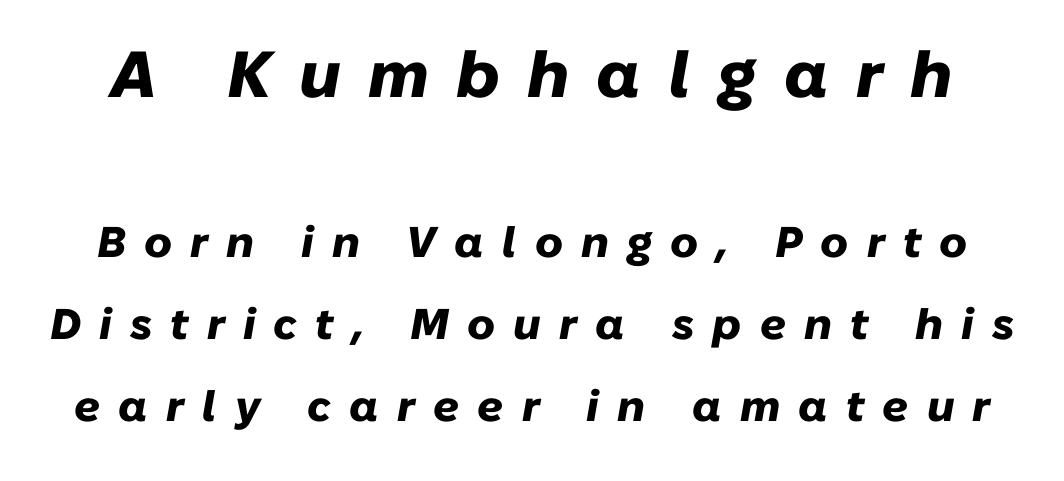
{"italic": "yes", "lean": "right", "slant_degrees": 10, "bold": "yes", "weight": "heavy", "width": "normal", "stroke_contrast": "low", "x_height": "medium", "monospaced": "no", "underline": "no", "line_spacing": "loose", "line_spacing_ratio": 1.91, "letter_spacing": "wide", "letter_spacing_em": 0.42, "larger_block": "first", "size_ratio": 1.51, "glyph_px": 65}
